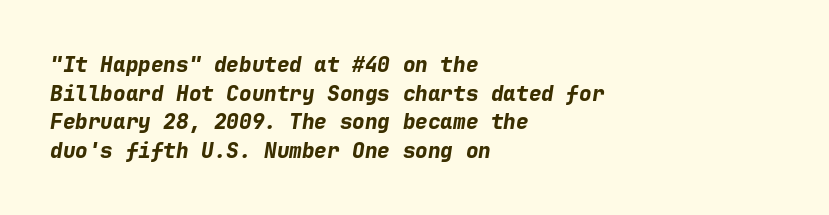
Q: Is the text bold? A: Yes.
Q: Is the text italic (slanted)? A: Yes, it leans right by about 9 degrees.
Q: Is the text underlined? A: No.
Q: How is the paragraph aligned? A: Left-aligned.
Q: Is the spacing between letters normal or unusually wide? A: Normal.
Q: Is the spacing between lines tight, normal or loose? A: Normal.
